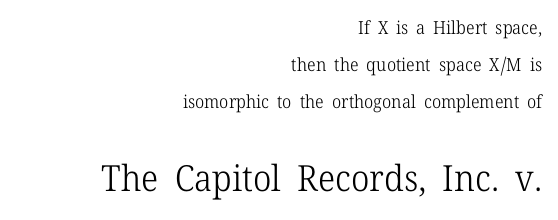
Heaviness? Minimal to ordinary, like unemphasized prose. Notice how the passage keeps a crisp vertical edge on the right only. Characters remain perfectly vertical along every line. Block two is the big one; block one sits smaller above it. The space directly below the letters is spotless. Compared with typical paragraphs, the rows here are farther apart.
